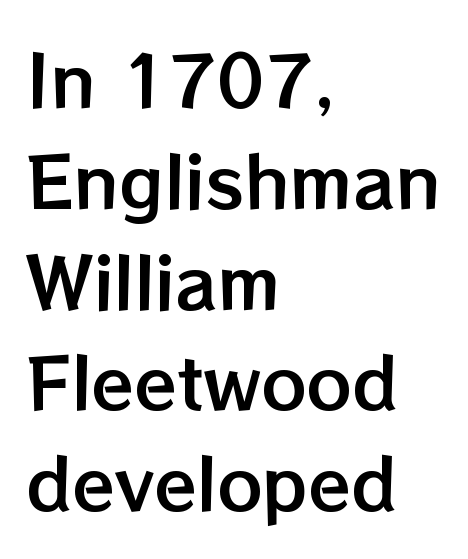
The image shows 70 px text type, upright; set left-aligned, normal line spacing (1.44x), normal letter spacing, not underlined; low stroke contrast and a medium x-height.
